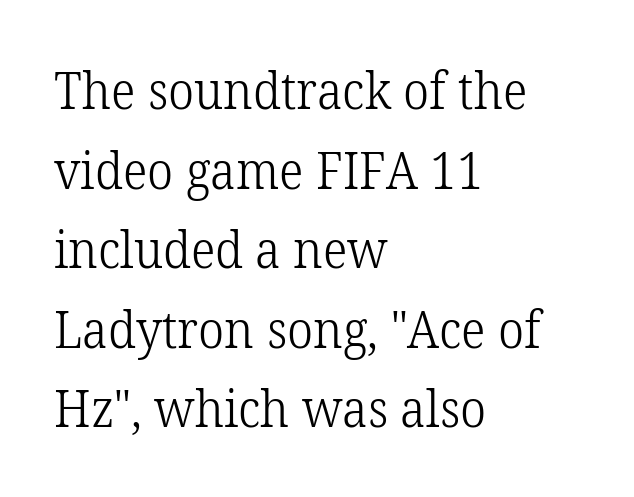
Q: Is the text bold? A: No.
Q: Is the text italic (slanted)? A: No, it is upright.
Q: Is the typeface a serif or a sans-serif typeface? A: Serif.
Q: Is the text underlined? A: No.
Q: How is the paragraph aligned? A: Left-aligned.
Q: Is the spacing between letters normal or unusually wide? A: Normal.
Q: Is the spacing between lines tight, normal or loose? A: Normal.
Q: Width (condensed, normal, or wide)? A: Normal.
Q: Stroke contrast? A: Low.
Q: x-height? A: Medium.
Q: Monospaced? A: No.
